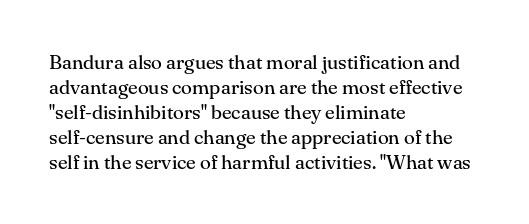
The image shows 20 px text type, upright; set left-aligned, normal line spacing (1.25x), normal letter spacing, not underlined.
